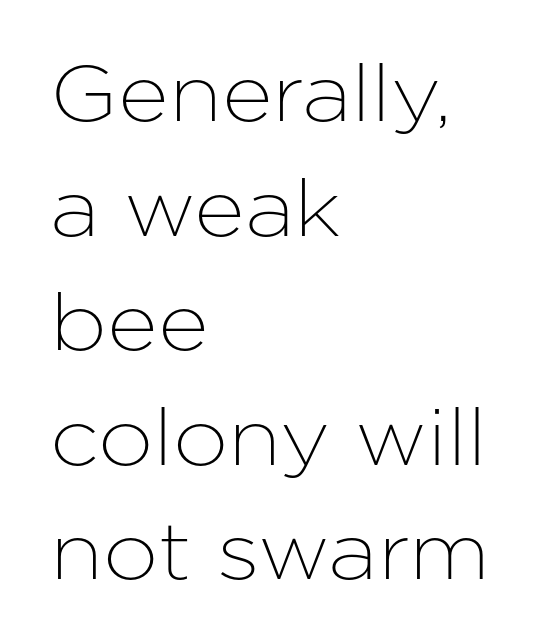
{"serif": "no", "italic": "no", "width": "normal", "stroke_contrast": "low", "x_height": "medium", "monospaced": "no", "underline": "no", "align": "left", "line_spacing": "normal", "line_spacing_ratio": 1.45, "letter_spacing": "normal", "letter_spacing_em": 0.0, "glyph_px": 79}
